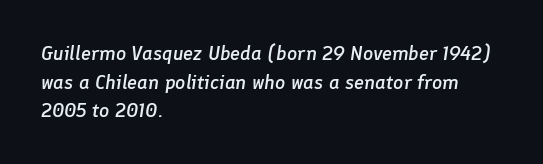
The leading is moderate, giving the passage an even texture. The paragraph shown leans on its left margin. Is the type slanted? Yes — the strokes lean at a clear angle. These lines carry some extra weight — a demibold, not a full bold. Short note: letters normally spaced.
